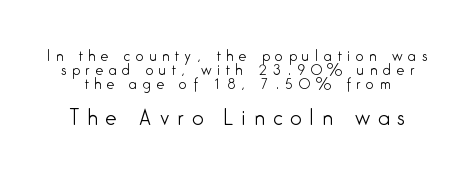
{"italic": "no", "bold": "no", "underline": "no", "line_spacing": "tight", "line_spacing_ratio": 0.99, "letter_spacing": "wide", "letter_spacing_em": 0.4, "larger_block": "second", "size_ratio": 1.43, "glyph_px": 20}
